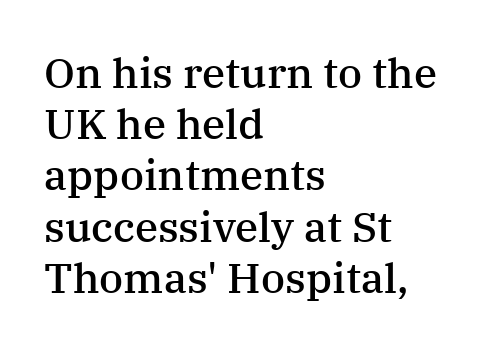
Words appear dense and cohesive because spacing is normal. A typesetter would mark this as roman, not italic. Think of a printed novel: that variable character pitch is what you see here. The glyphs in this specimen are seriffed.
